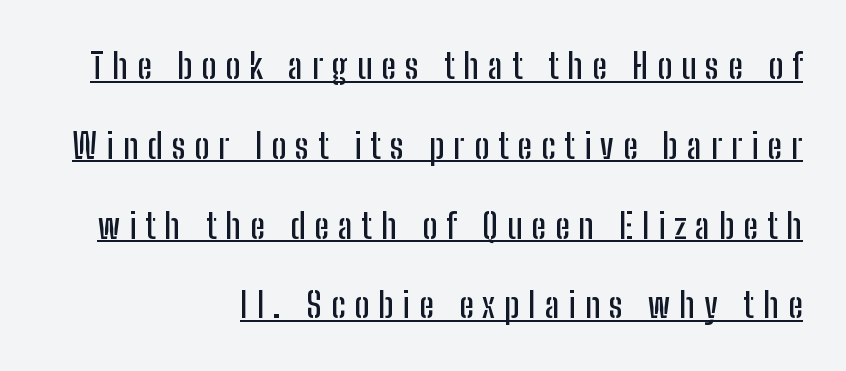
The image shows 35 px condensed sans-serif type, upright; set right-aligned, loose line spacing (2.28x), unusually wide letter spacing (+0.26 em), underlined; low stroke contrast and a medium x-height.
